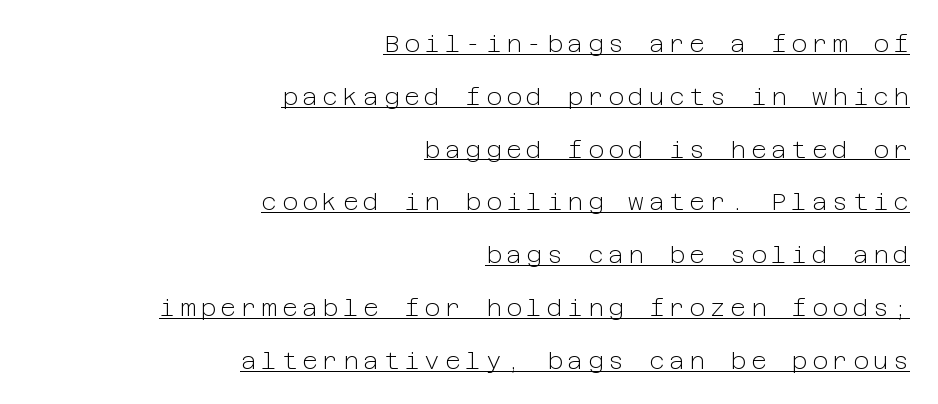
The image shows 24 px text type, upright; set right-aligned, loose line spacing (2.2x), unusually wide letter spacing (+0.2 em), underlined.
